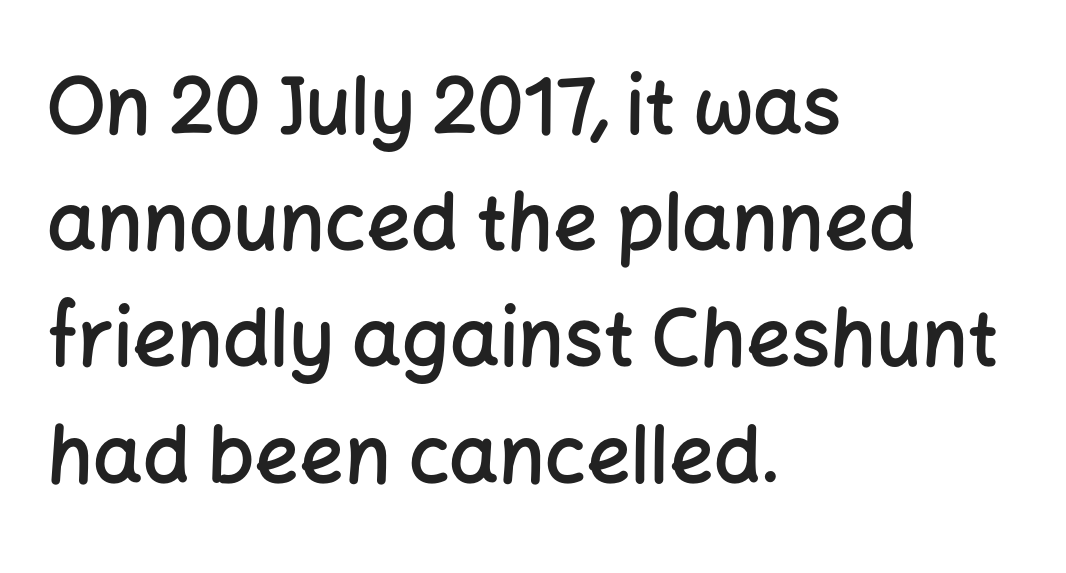
{"serif": "no", "italic": "no", "bold": "semi", "weight": "semibold", "width": "normal", "stroke_contrast": "low", "x_height": "medium", "monospaced": "no", "underline": "no", "align": "left", "line_spacing": "normal", "line_spacing_ratio": 1.49, "letter_spacing": "normal", "letter_spacing_em": 0.0, "glyph_px": 78}
